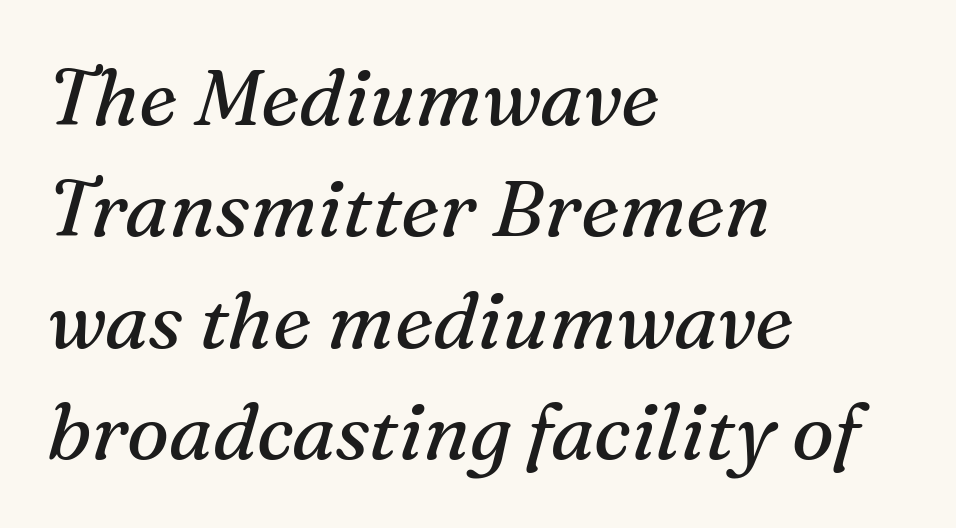
Q: Is the text bold? A: No.
Q: Is the text italic (slanted)? A: Yes, it leans right by about 16 degrees.
Q: Is the typeface a serif or a sans-serif typeface? A: Serif.
Q: Is the text underlined? A: No.
Q: How is the paragraph aligned? A: Left-aligned.
Q: Is the spacing between letters normal or unusually wide? A: Normal.
Q: Is the spacing between lines tight, normal or loose? A: Normal.
Q: Width (condensed, normal, or wide)? A: Normal.
Q: Stroke contrast? A: Medium.
Q: x-height? A: Medium.
Q: Monospaced? A: No.
